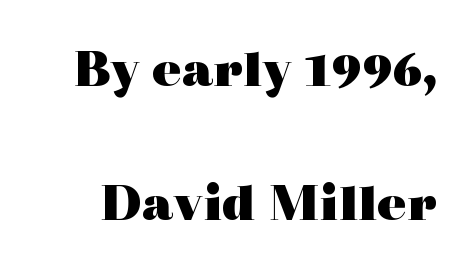
{"serif": "yes", "italic": "no", "bold": "yes", "weight": "heavy", "width": "wide", "x_height": "medium", "monospaced": "no", "underline": "no", "line_spacing": "loose", "line_spacing_ratio": 2.48, "letter_spacing": "normal", "letter_spacing_em": 0.0, "glyph_px": 54}
